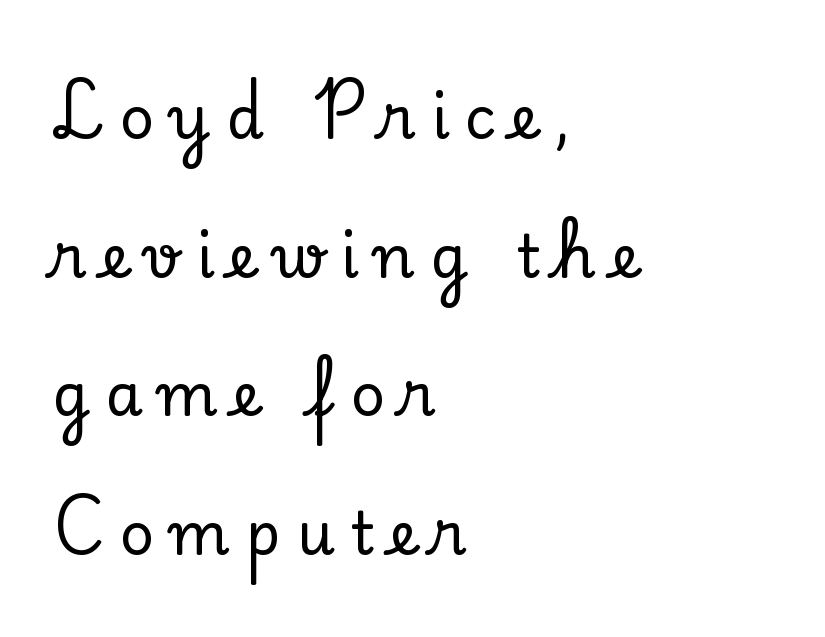
The image shows 60 px serif type, upright; set left-aligned, loose line spacing (2.31x), unusually wide letter spacing (+0.26 em), not underlined; low stroke contrast and a small x-height.
